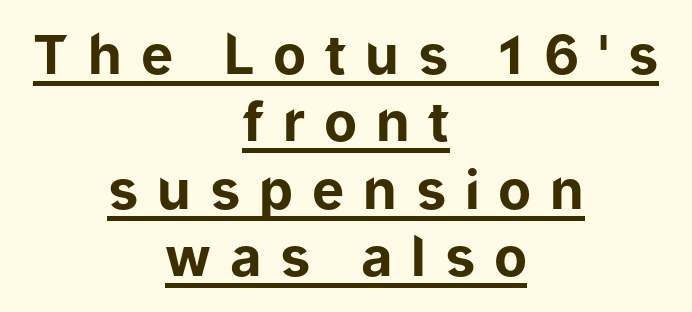
The image shows 54 px bold sans-serif type, upright; set centered, normal line spacing (1.25x), unusually wide letter spacing (+0.35 em), underlined; low stroke contrast and a medium x-height.
